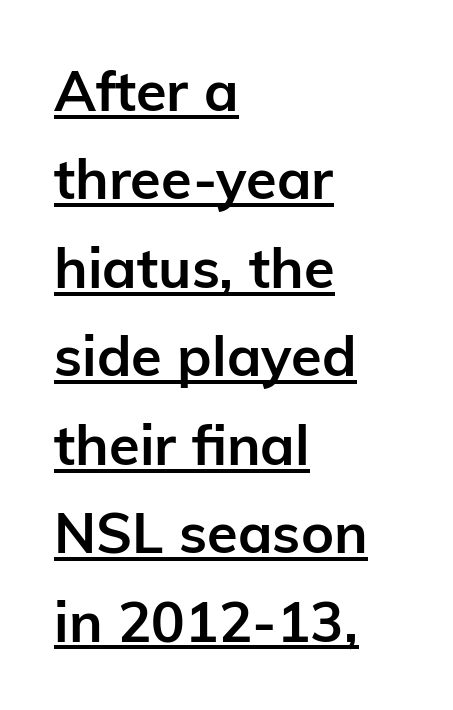
Nobody touched the tracking dial on this one. When letters stand straight like this, we call the style roman or upright. Horizontal alignment here is leftward, the default for most running prose. How heavy is the stroke? Heavy — this is a bold. Note the varied advance widths — an 'i' is clearly narrower than an 'm'.
